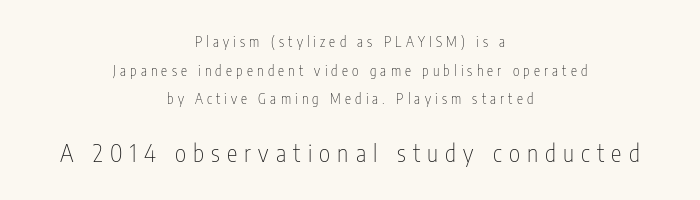
The image shows 24 px text type, upright; set centered, loose line spacing (2.04x), unusually wide letter spacing (+0.3 em), not underlined; the second (bottom) block is 1.71x larger.
